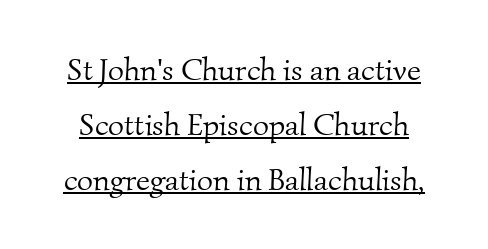
Q: Is the text bold? A: No.
Q: Is the typeface a serif or a sans-serif typeface? A: Serif.
Q: Is the text underlined? A: Yes.
Q: Is the spacing between letters normal or unusually wide? A: Normal.
Q: Width (condensed, normal, or wide)? A: Normal.
Q: Stroke contrast? A: Medium.
Q: x-height? A: Small.
Q: Monospaced? A: No.
